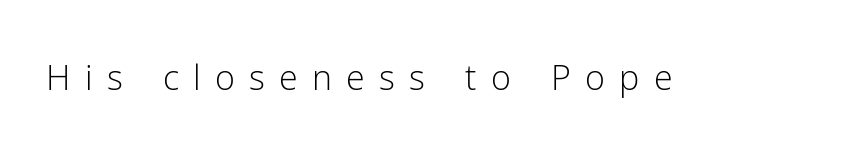
Q: Is the text bold? A: No.
Q: Is the text italic (slanted)? A: No, it is upright.
Q: Is the typeface a serif or a sans-serif typeface? A: Sans-serif.
Q: Is the text underlined? A: No.
Q: Is the spacing between letters normal or unusually wide? A: Unusually wide.
Q: Width (condensed, normal, or wide)? A: Normal.
Q: Stroke contrast? A: Low.
Q: x-height? A: Medium.
Q: Monospaced? A: No.
